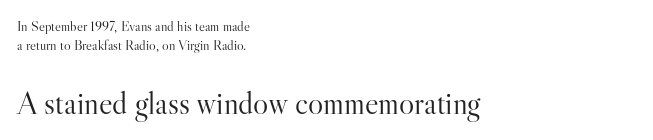
The image shows 32 px light serif type, upright; set left-aligned, normal line spacing (1.39x), normal letter spacing, not underlined; the second (bottom) block is 2.29x larger; high stroke contrast and a small x-height.
